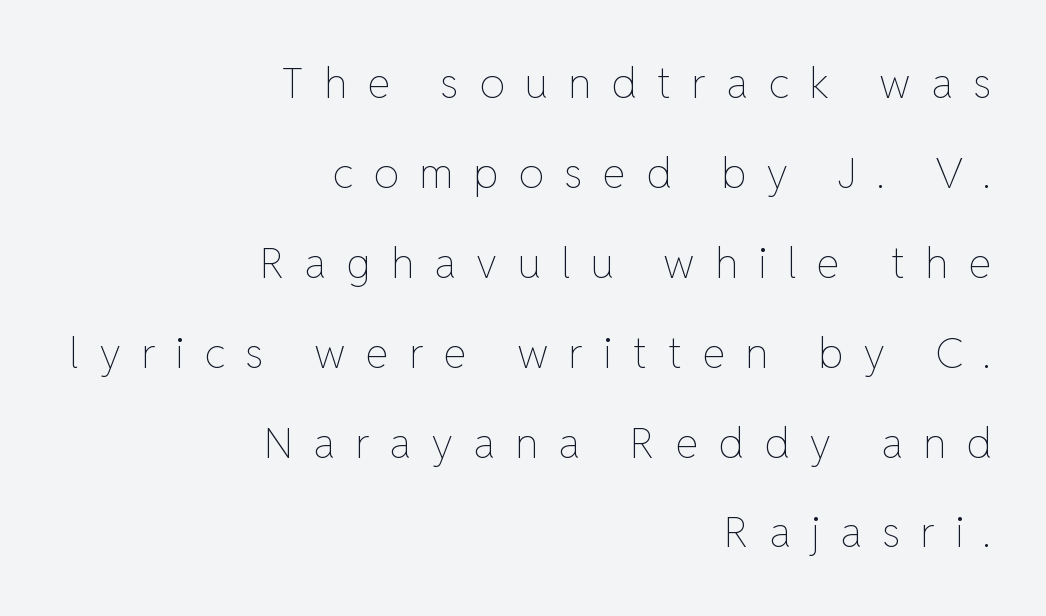
Vertically, the passage feels expansive, rows floating well apart. The specimen reads as upright at a glance. The strip under each line holds only bare page. The lines in this sample share a right terminus and differ only in where they begin. Character widths vary here, with narrow letters taking less room than wide ones. Nothing heavy about these letters — not bold at all.
